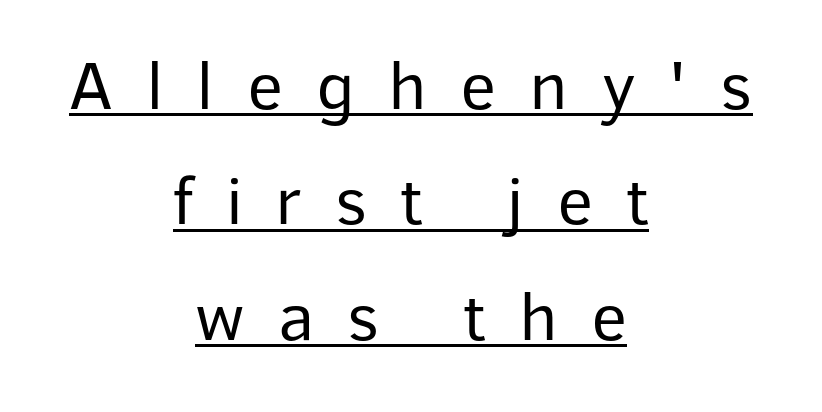
The string is rendered with underlining switched on. Stroke thickness stays within the range of a standard reading face or lighter. Do the characters align in a grid? No, the font is proportional. Horizontal bands of white between lines are of average thickness. Look at the bottom of the vertical strokes: they stop flat, with no serifs.
